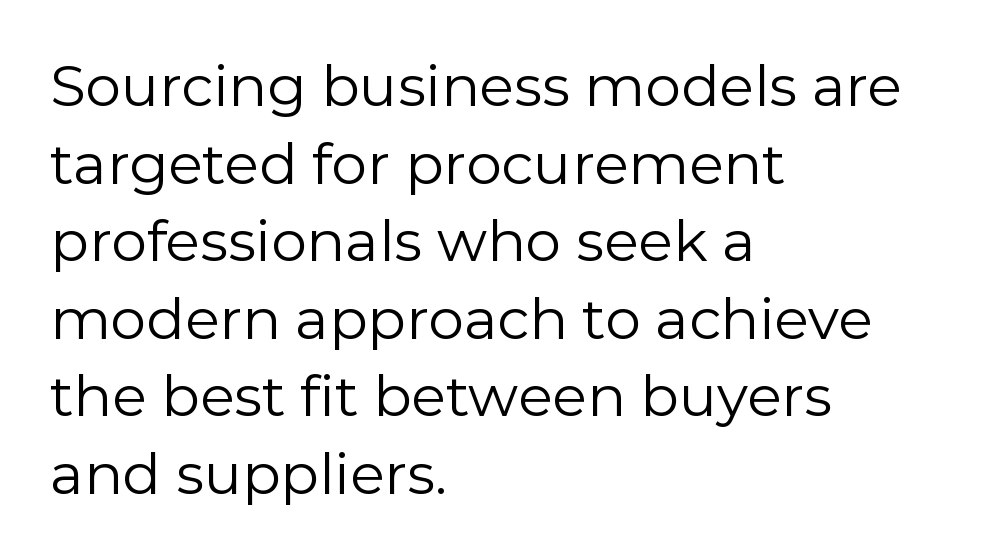
Q: Is the text bold? A: No.
Q: Is the text italic (slanted)? A: No, it is upright.
Q: Is the typeface a serif or a sans-serif typeface? A: Sans-serif.
Q: Is the text underlined? A: No.
Q: How is the paragraph aligned? A: Left-aligned.
Q: Is the spacing between letters normal or unusually wide? A: Normal.
Q: Is the spacing between lines tight, normal or loose? A: Normal.
Q: Width (condensed, normal, or wide)? A: Normal.
Q: Stroke contrast? A: Low.
Q: x-height? A: Medium.
Q: Monospaced? A: No.
